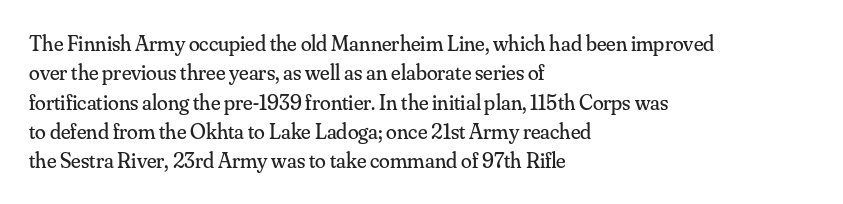
The image shows 22 px text type, upright; set left-aligned, normal line spacing (1.33x), normal letter spacing, not underlined.
